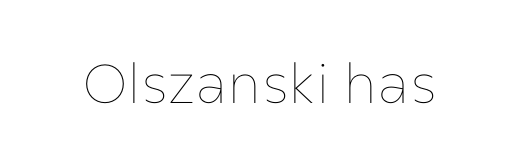
Q: Is the text bold? A: No.
Q: Is the text italic (slanted)? A: No, it is upright.
Q: Is the text underlined? A: No.
Q: Is the spacing between letters normal or unusually wide? A: Normal.
Q: Width (condensed, normal, or wide)? A: Normal.
Q: Stroke contrast? A: Low.
Q: x-height? A: Medium.
Q: Monospaced? A: No.
